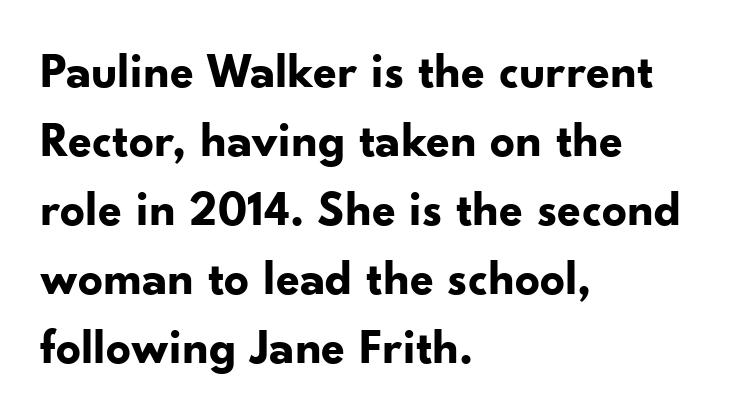
A bare baseline throughout the passage. Honestly, the row spacing looks completely unremarkable. A typesetter would call this proportional, since set widths differ per character. The text block is weighted toward the left margin, trailing off unevenly rightward. Emphasis by weight is at full strength: bold. When letters stand straight like this, we call the style roman or upright.
